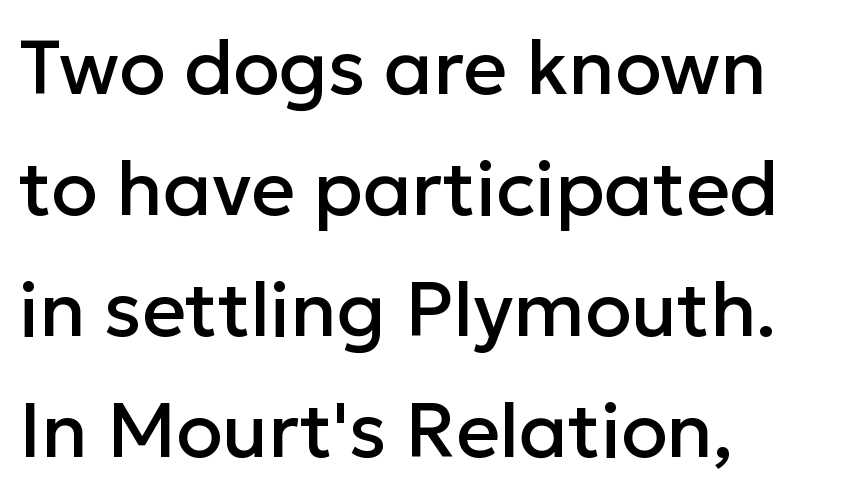
Has an underline been added? It has not. Is this a fixed-width face? No — the glyphs have proportional, varying widths. This sample uses a sans-serif face. If you measured baseline to baseline, you'd find a middling distance. Students, note that the glyphs here touch the page at normal intervals.
